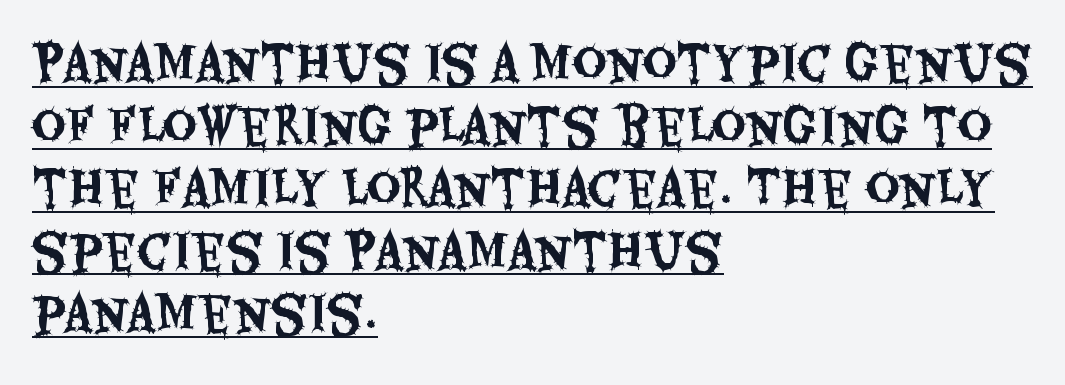
{"serif": "no", "italic": "no", "width": "condensed", "stroke_contrast": "medium", "x_height": "large", "monospaced": "no", "underline": "yes", "align": "left", "line_spacing": "normal", "line_spacing_ratio": 1.33, "letter_spacing": "normal", "letter_spacing_em": 0.0, "glyph_px": 47}
